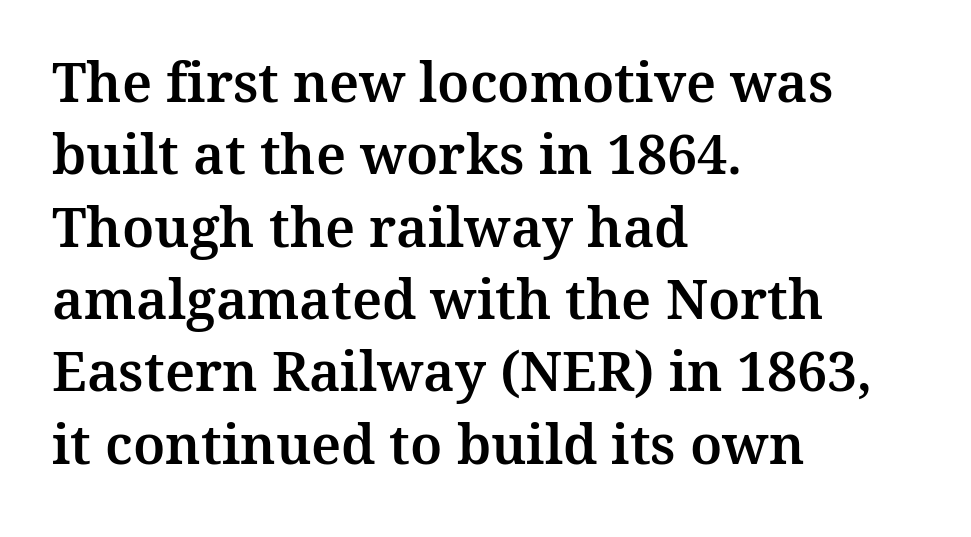
No word sits above an underline. Spacing verdict: proportional, widths tailored to each character. The characters display serif detailing at their extremities. If you measured baseline to baseline, you'd find a middling distance. The typesetter chose a ragged-right arrangement here.
